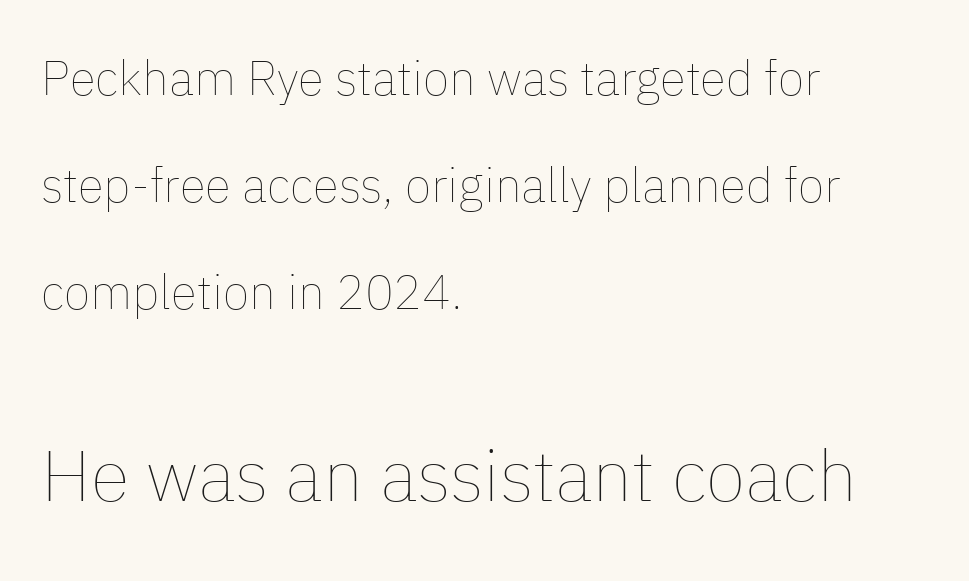
Q: Is the text bold? A: No.
Q: Is the text italic (slanted)? A: No, it is upright.
Q: Is the text underlined? A: No.
Q: How is the paragraph aligned? A: Left-aligned.
Q: Is the spacing between letters normal or unusually wide? A: Normal.
Q: Is the spacing between lines tight, normal or loose? A: Loose.
Q: Which block of text is set in a larger size, the first (top) or the second (bottom)? A: The second (bottom) one.
Q: Width (condensed, normal, or wide)? A: Normal.
Q: Stroke contrast? A: Low.
Q: x-height? A: Medium.
Q: Monospaced? A: No.
